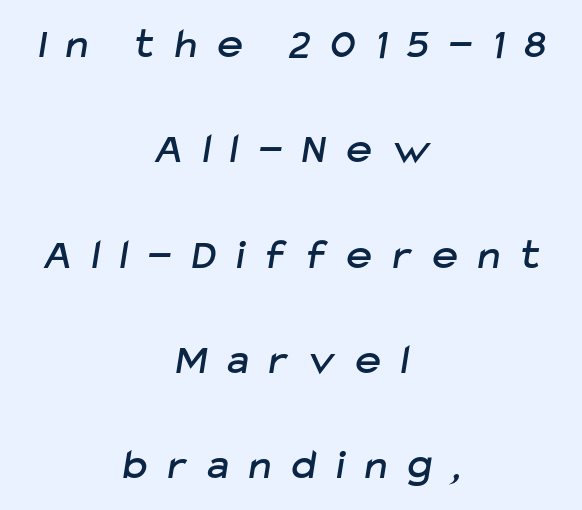
These lines are centered, leaving both edges ragged. Someone cranked the tracking dial way up on this one. The line-height multiplier appears high, well above default. Each letter's strokes conclude bluntly, with no projecting serifs. Varying glyph widths throughout — classic text-font behaviour.
